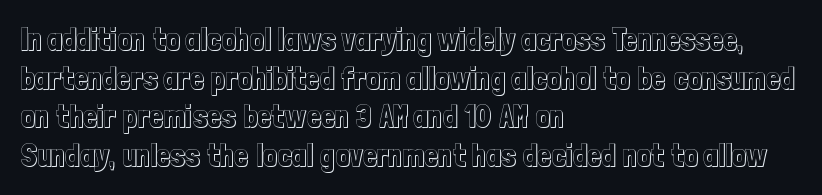
{"italic": "no", "width": "condensed", "x_height": "medium", "monospaced": "no", "underline": "no", "align": "left", "line_spacing": "normal", "line_spacing_ratio": 1.25, "letter_spacing": "normal", "letter_spacing_em": 0.0, "glyph_px": 31}
